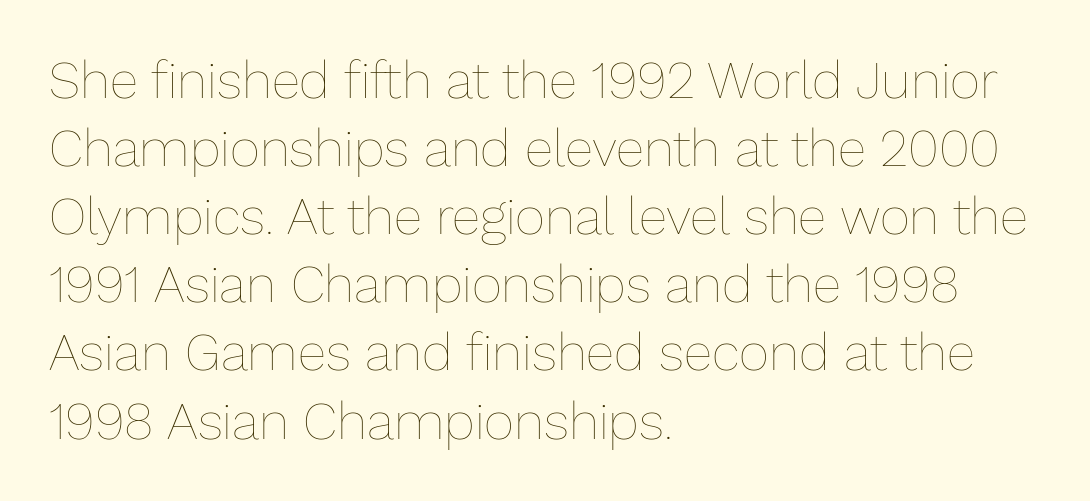
In terms of leading, this rendering sits right in the middle. Short and long lines alike share a common starting point at left. Style check: upright. Caption: face not bold, strokes unweighted. Clear beneath every line of the passage. Is this a fixed-width face? No — the glyphs have proportional, varying widths.
